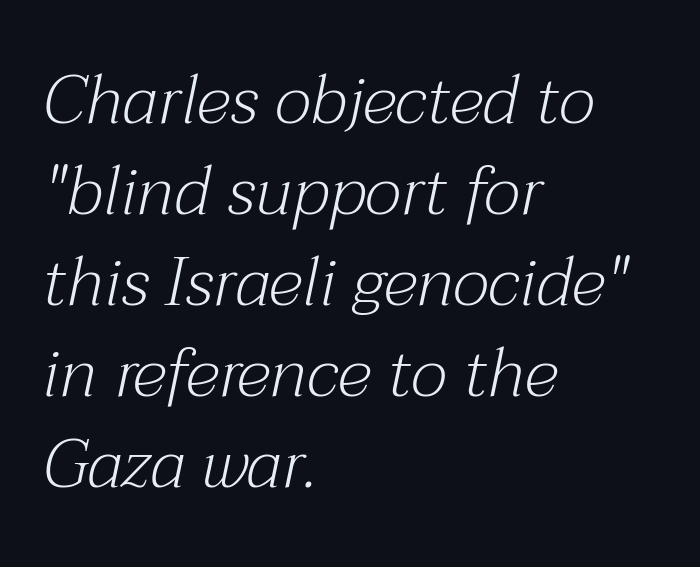
The image shows 69 px light serif type, italic (leaning right); set left-aligned, normal line spacing (1.32x), normal letter spacing, not underlined; medium stroke contrast and a medium x-height.
